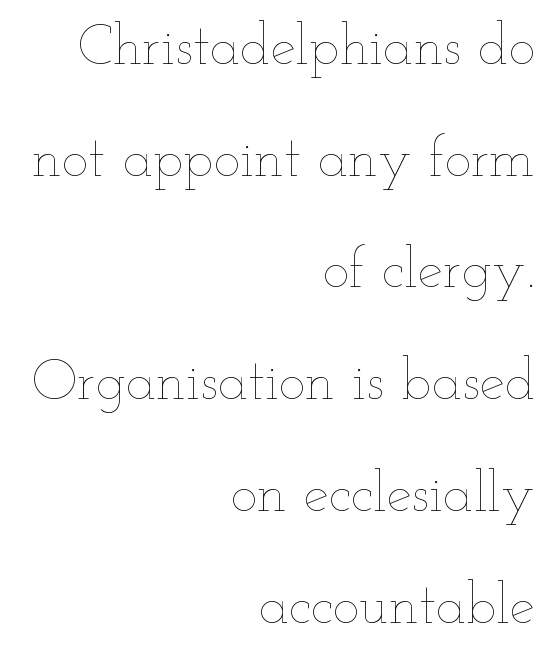
The space beneath each line is pristine and unruled. Weight class: somewhere from thin through regular. The rag falls on the left side of this text block. Posture: straight, roman, zero tilt. Successive baselines arrive slowly, with a big drop between each. This sample uses plain, unmodified letter spacing.
